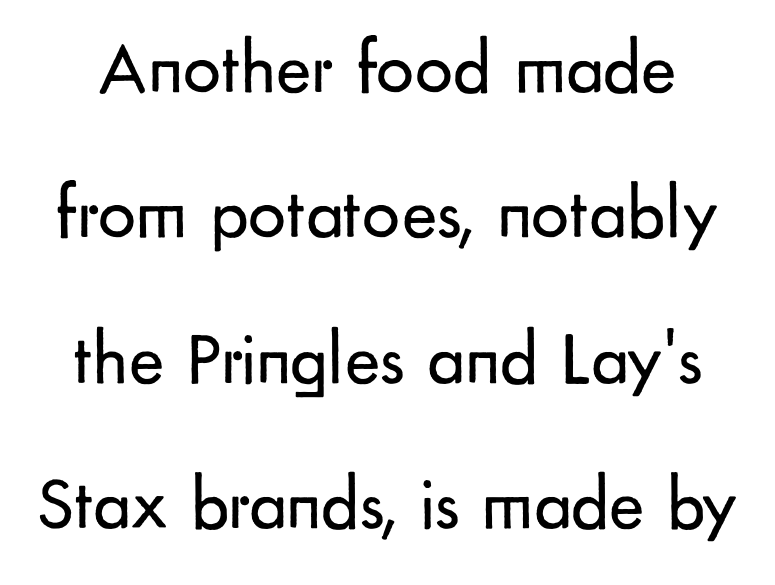
Look at the tracking — it's just the regular setting, nothing added. The rendering shows plain stroke endings on the letterforms — a sans-serif design. Clear beneath every line of the passage. Vertical strokes here are truly vertical.
